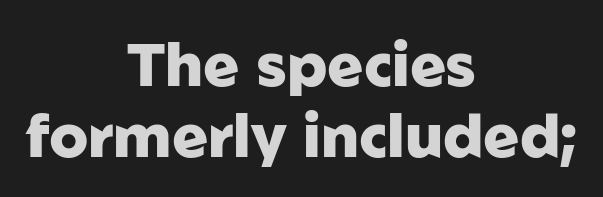
{"serif": "no", "italic": "no", "bold": "yes", "weight": "heavy", "width": "normal", "stroke_contrast": "low", "x_height": "medium", "monospaced": "no", "underline": "no", "align": "center", "line_spacing_ratio": 1.18, "letter_spacing": "normal", "letter_spacing_em": 0.0, "glyph_px": 60}
